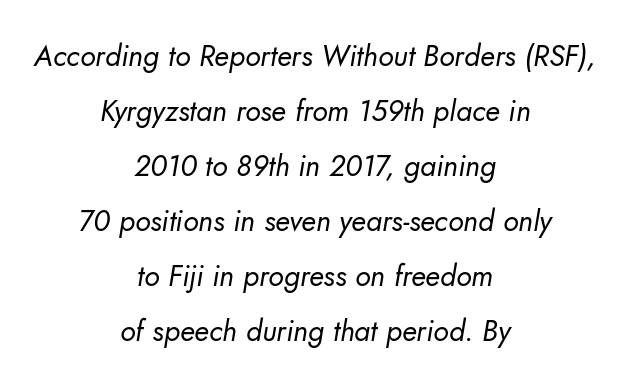
The image shows 29 px regular-weight sans-serif type; set centered, loose line spacing (1.9x), normal letter spacing, not underlined; low stroke contrast and a small x-height.
